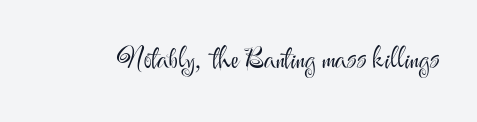
Q: Is the text bold? A: No.
Q: Is the typeface a serif or a sans-serif typeface? A: Sans-serif.
Q: Is the text underlined? A: No.
Q: Is the spacing between letters normal or unusually wide? A: Normal.
Q: Width (condensed, normal, or wide)? A: Normal.
Q: Stroke contrast? A: Medium.
Q: x-height? A: Small.
Q: Monospaced? A: No.
